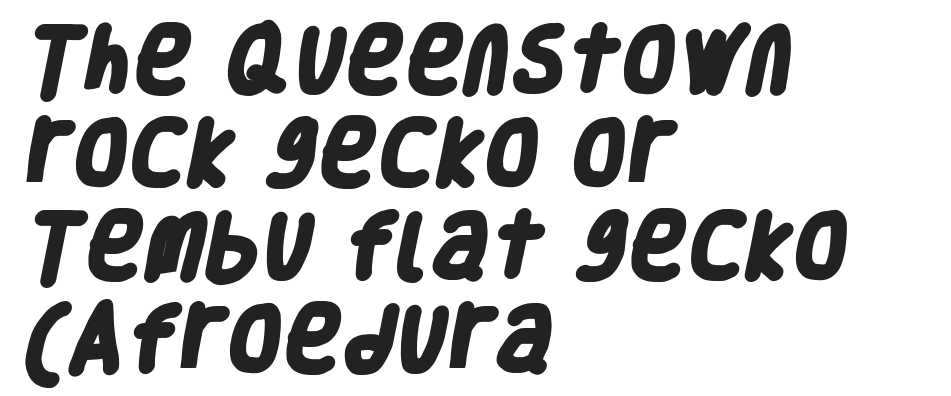
Q: Is the text bold? A: Yes.
Q: Is the typeface a serif or a sans-serif typeface? A: Sans-serif.
Q: Is the text underlined? A: No.
Q: How is the paragraph aligned? A: Left-aligned.
Q: Is the spacing between letters normal or unusually wide? A: Normal.
Q: Is the spacing between lines tight, normal or loose? A: Normal.
Q: Width (condensed, normal, or wide)? A: Condensed.
Q: Stroke contrast? A: Low.
Q: x-height? A: Large.
Q: Monospaced? A: No.
